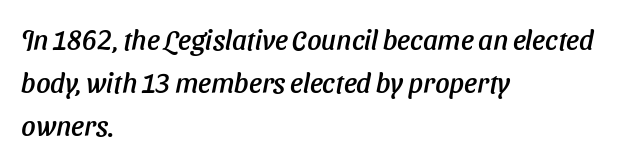
Q: Is the typeface a serif or a sans-serif typeface? A: Serif.
Q: Is the text underlined? A: No.
Q: How is the paragraph aligned? A: Left-aligned.
Q: Is the spacing between letters normal or unusually wide? A: Normal.
Q: Is the spacing between lines tight, normal or loose? A: Normal.
Q: Width (condensed, normal, or wide)? A: Normal.
Q: Stroke contrast? A: Low.
Q: x-height? A: Medium.
Q: Monospaced? A: No.
